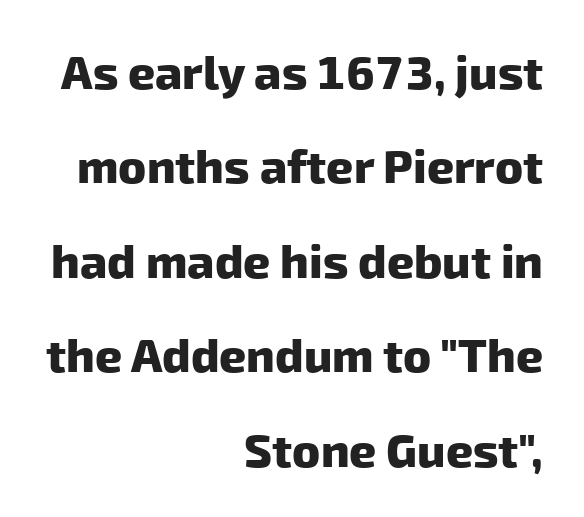
Alignment: flush right. These lines keep a tight, regular rhythm from letter to letter. How would I describe the line gaps? Wide and relaxed. Its strokes are broad and dark, the hallmark of bold type. Check where the strokes stop: nothing finishes them off — pure sans. Note the varied advance widths — an 'i' is clearly narrower than an 'm'.
